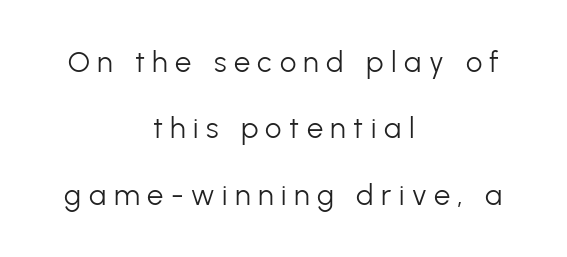
Think standard paragraph weight, or any step lighter than that. The compositor balanced each line on the midline. The rendering uses natural spacing where letterforms have individual widths. Rows of type keep a wide berth in the vertical direction. Honestly, there is no underline to notice here at all.
